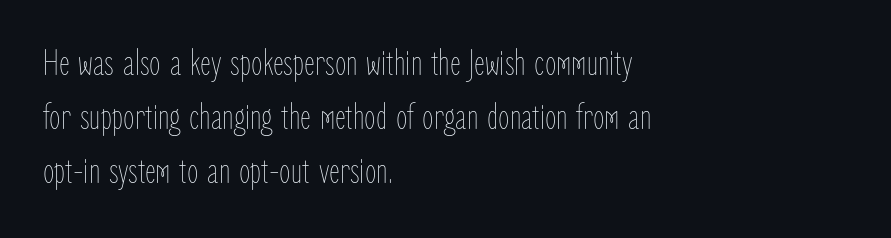
{"italic": "no", "bold": "no", "weight": "thin", "width": "condensed", "stroke_contrast": "low", "x_height": "medium", "monospaced": "no", "underline": "no", "align": "left", "line_spacing": "normal", "line_spacing_ratio": 1.46, "letter_spacing": "normal", "letter_spacing_em": 0.0, "glyph_px": 37}
